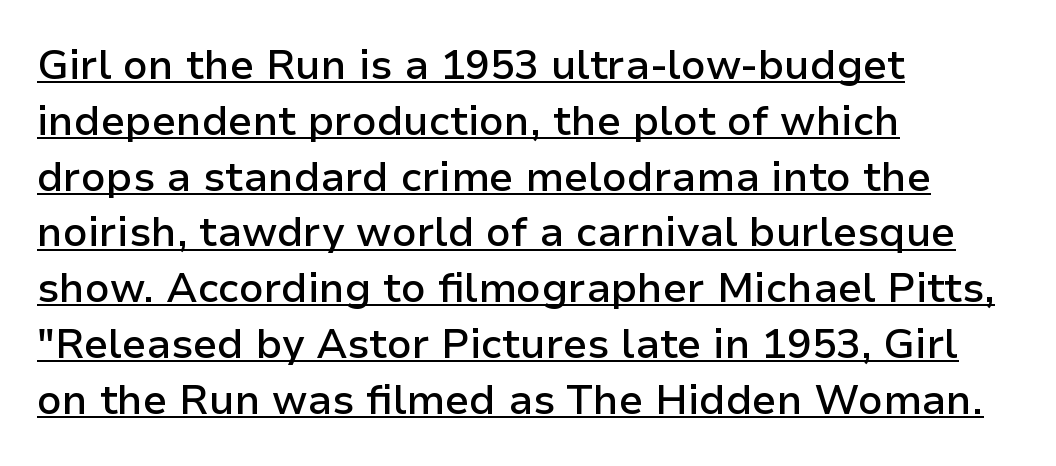
{"serif": "no", "italic": "no", "bold": "semi", "weight": "semibold", "width": "normal", "stroke_contrast": "low", "x_height": "medium", "monospaced": "no", "underline": "yes", "align": "left", "line_spacing": "normal", "line_spacing_ratio": 1.36, "letter_spacing": "normal", "letter_spacing_em": 0.0, "glyph_px": 41}
